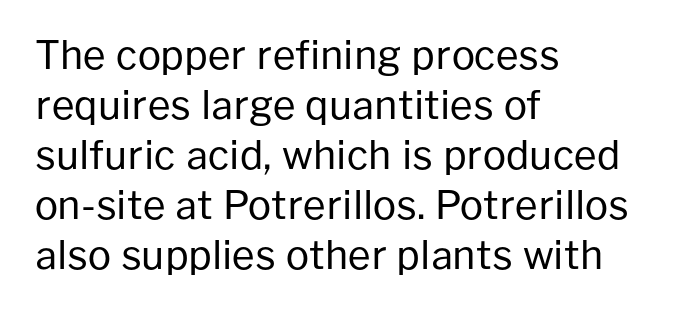
Summary of vertical rhythm: regular, with standard interline spacing. The strokes are not fattened; the text isn't bold. Visually the block forms a straight wall on the left and a jagged coastline on the right. Tracking here is standard; glyphs follow each other at the usual distance. The baseline area is clear. Notice how the stems are strictly vertical — no italics here.
